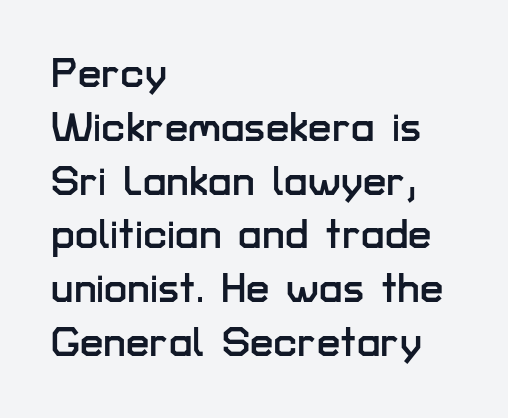
{"serif": "no", "italic": "no", "width": "normal", "stroke_contrast": "low", "x_height": "medium", "monospaced": "no", "underline": "no", "align": "left", "line_spacing": "normal", "line_spacing_ratio": 1.28, "letter_spacing": "normal", "letter_spacing_em": 0.0, "glyph_px": 42}
